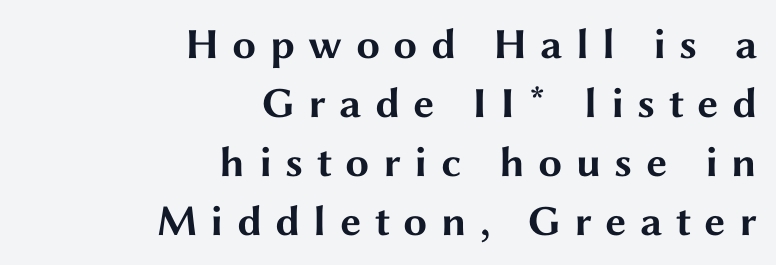
Typesetter's note: full bold, strokes at maximum text heaviness. Here the designer chose a conventional face with non-uniform glyph widths. Check where the strokes stop: nothing finishes them off — pure sans. Compared with a flush-left layout, this one pins lines to the opposite, right side. This sample keeps an unexceptional amount of space between lines. The rendering inserts visible extra space after every character.
